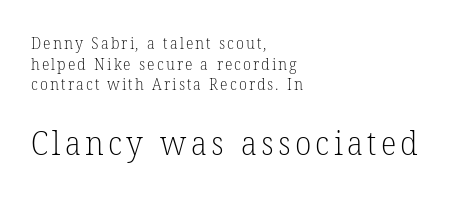
Q: Is the text bold? A: No.
Q: Is the typeface a serif or a sans-serif typeface? A: Serif.
Q: Is the text underlined? A: No.
Q: How is the paragraph aligned? A: Left-aligned.
Q: Is the spacing between lines tight, normal or loose? A: Normal.
Q: Which block of text is set in a larger size, the first (top) or the second (bottom)? A: The second (bottom) one.
Q: Width (condensed, normal, or wide)? A: Normal.
Q: Stroke contrast? A: Low.
Q: x-height? A: Medium.
Q: Monospaced? A: No.
